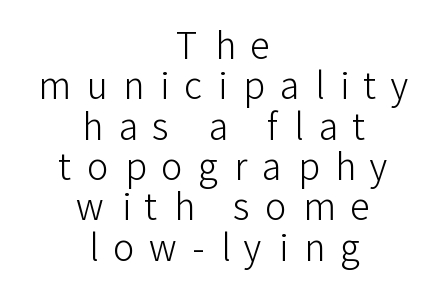
{"serif": "no", "italic": "no", "bold": "no", "weight": "light", "width": "normal", "stroke_contrast": "low", "x_height": "medium", "monospaced": "no", "underline": "no", "align": "center", "line_spacing": "tight", "line_spacing_ratio": 1.12, "letter_spacing": "wide", "letter_spacing_em": 0.43, "glyph_px": 36}
